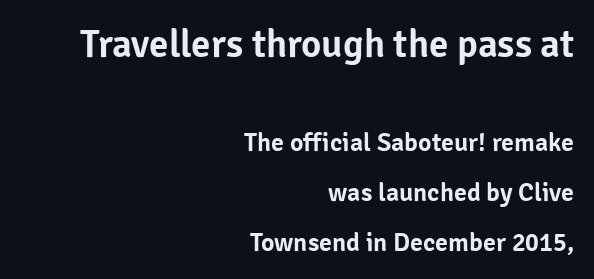
Q: Is the text italic (slanted)? A: No, it is upright.
Q: Is the typeface a serif or a sans-serif typeface? A: Sans-serif.
Q: Is the text underlined? A: No.
Q: How is the paragraph aligned? A: Right-aligned.
Q: Is the spacing between letters normal or unusually wide? A: Normal.
Q: Is the spacing between lines tight, normal or loose? A: Loose.
Q: Which block of text is set in a larger size, the first (top) or the second (bottom)? A: The first (top) one.
Q: Width (condensed, normal, or wide)? A: Normal.
Q: Stroke contrast? A: Low.
Q: x-height? A: Medium.
Q: Monospaced? A: No.
